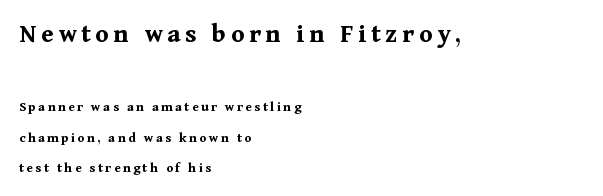
These lines are set flush left with a ragged right edge. These words are printed bold, with thick strokes throughout. Loosely led — the rows are spread out. The space directly below the letters is spotless. Is there any slant? The stems are plumb.
